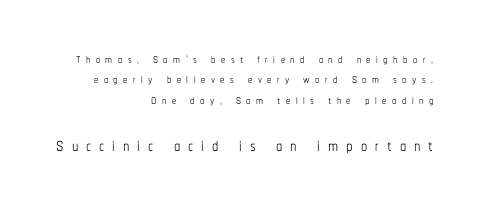
This sample uses expanded letter spacing, leaving extra air between glyphs. Typesetter's note — lower block bumped up in size, upper block left smaller. Every stem runs plumb, perpendicular to the baseline. Anything drawn beneath the words? Only blank space. The strokes are not fattened; the text isn't bold. Right-aligned paragraph, ragged on the left.
